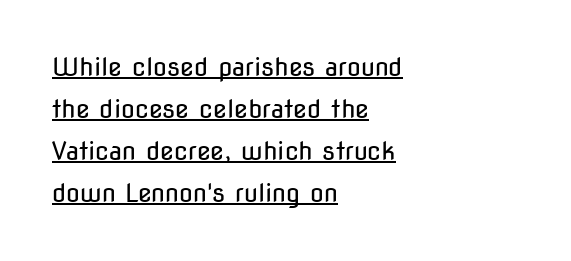
Q: Is the text bold? A: No.
Q: Is the text italic (slanted)? A: No, it is upright.
Q: Is the text underlined? A: Yes.
Q: How is the paragraph aligned? A: Left-aligned.
Q: Is the spacing between letters normal or unusually wide? A: Normal.
Q: Is the spacing between lines tight, normal or loose? A: Normal.
